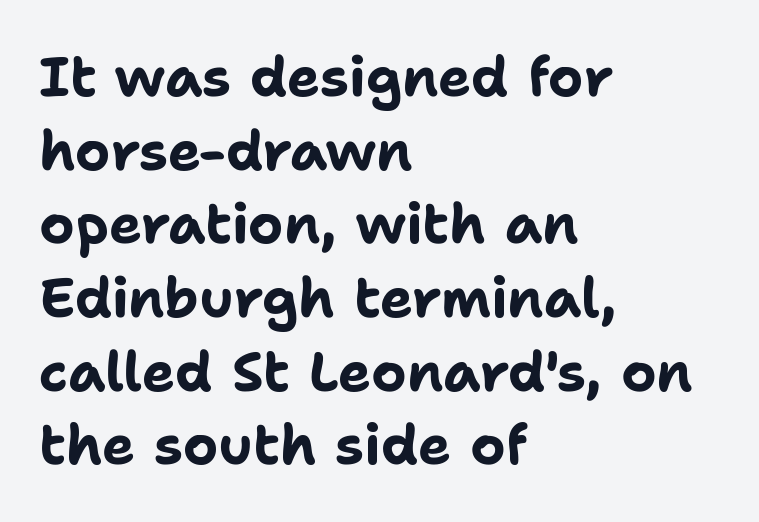
The image shows 55 px bold sans-serif type, upright; set left-aligned, normal line spacing (1.34x), normal letter spacing, not underlined; low stroke contrast and a medium x-height.
